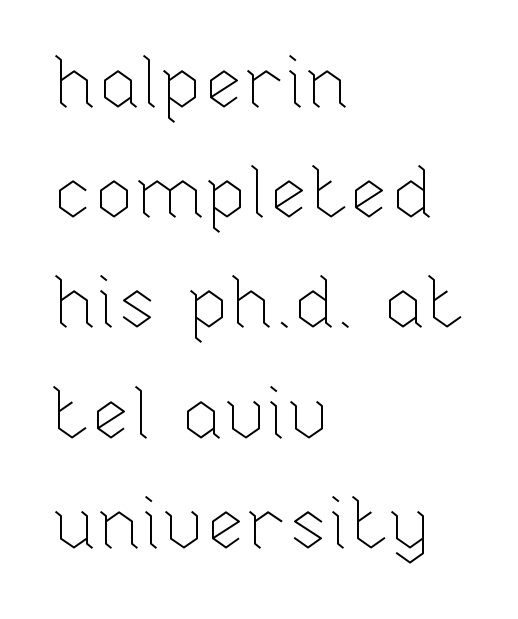
Q: Is the text bold? A: No.
Q: Is the text italic (slanted)? A: No, it is upright.
Q: Is the text underlined? A: No.
Q: How is the paragraph aligned? A: Left-aligned.
Q: Is the spacing between letters normal or unusually wide? A: Normal.
Q: Is the spacing between lines tight, normal or loose? A: Normal.
Q: Width (condensed, normal, or wide)? A: Normal.
Q: Stroke contrast? A: Low.
Q: x-height? A: Medium.
Q: Monospaced? A: No.
